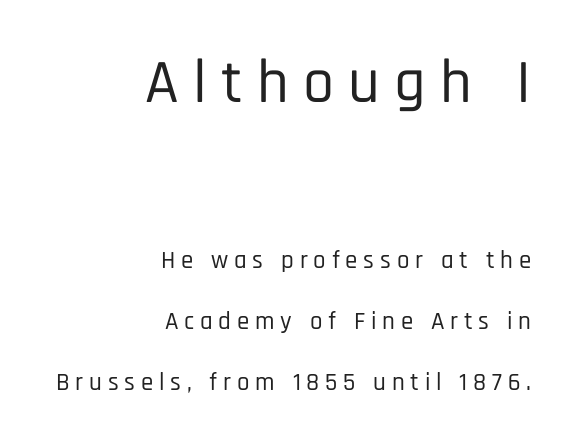
{"serif": "no", "italic": "no", "width": "condensed", "stroke_contrast": "low", "x_height": "large", "monospaced": "no", "underline": "no", "align": "right", "line_spacing": "loose", "line_spacing_ratio": 2.43, "letter_spacing": "wide", "letter_spacing_em": 0.23, "larger_block": "first", "size_ratio": 2.48, "glyph_px": 62}
